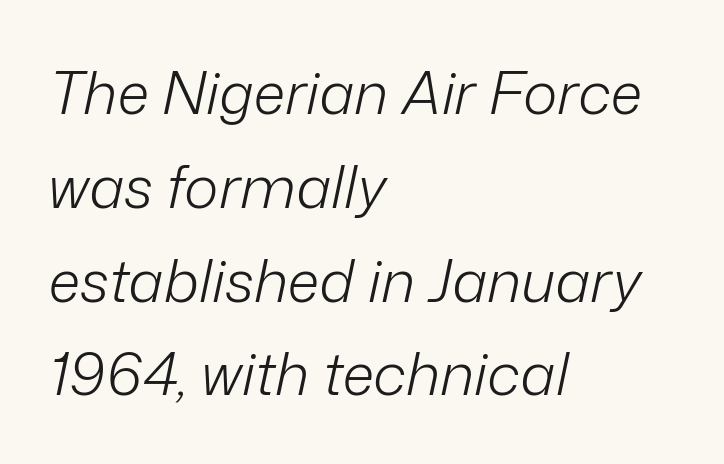
{"italic": "yes", "lean": "right", "slant_degrees": 12, "bold": "no", "weight": "light", "width": "normal", "stroke_contrast": "low", "x_height": "medium", "monospaced": "no", "underline": "no", "align": "left", "line_spacing": "normal", "line_spacing_ratio": 1.59, "letter_spacing": "normal", "letter_spacing_em": 0.0, "glyph_px": 59}
